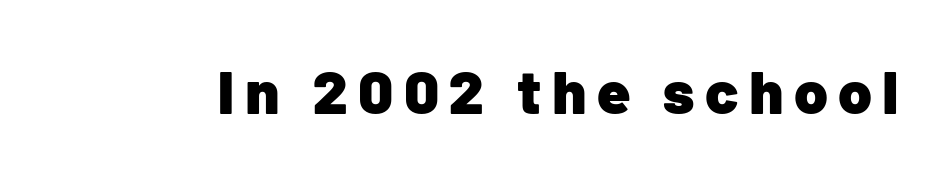
{"serif": "no", "italic": "no", "bold": "yes", "weight": "heavy", "width": "normal", "stroke_contrast": "low", "x_height": "medium", "monospaced": "no", "underline": "no", "glyph_px": 61}
